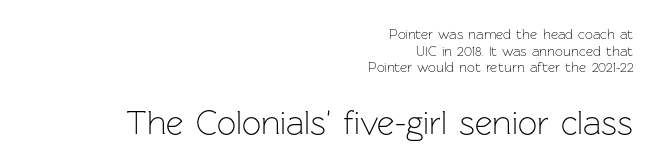
The image shows 34 px light sans-serif type, upright; set right-aligned, line spacing 1.18x, normal letter spacing, not underlined; the second (bottom) block is 2.43x larger; low stroke contrast and a medium x-height.
